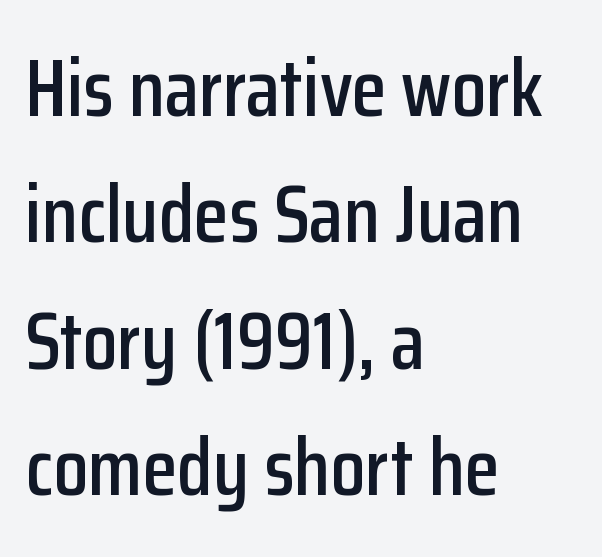
The image shows 80 px condensed sans-serif type, upright; set left-aligned, normal line spacing (1.58x), normal letter spacing, not underlined; low stroke contrast and a medium x-height.
